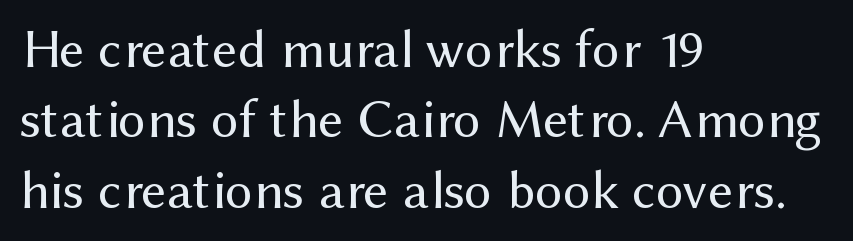
Reading down the block, your eye returns to a fixed left position each line. Looks like regular typesetting: each glyph gets only the width it needs. Posture: upright roman. The zone under the glyphs is completely vacant.
